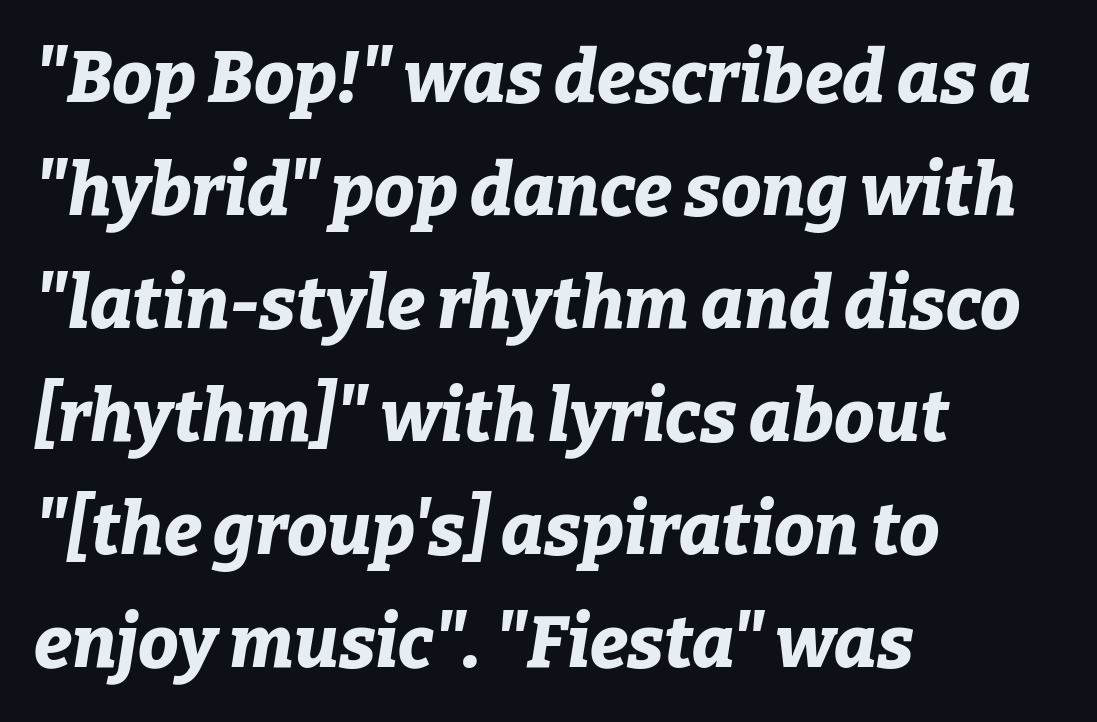
Q: Is the text bold? A: Yes.
Q: Is the text italic (slanted)? A: Yes, it leans right by about 9 degrees.
Q: Is the text underlined? A: No.
Q: How is the paragraph aligned? A: Left-aligned.
Q: Is the spacing between letters normal or unusually wide? A: Normal.
Q: Is the spacing between lines tight, normal or loose? A: Normal.
Q: Width (condensed, normal, or wide)? A: Normal.
Q: Stroke contrast? A: Low.
Q: x-height? A: Medium.
Q: Monospaced? A: No.
